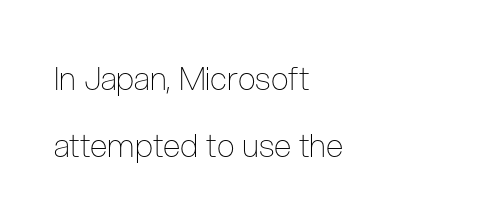
Q: Is the text bold? A: No.
Q: Is the text italic (slanted)? A: No, it is upright.
Q: Is the typeface a serif or a sans-serif typeface? A: Sans-serif.
Q: Is the text underlined? A: No.
Q: How is the paragraph aligned? A: Left-aligned.
Q: Is the spacing between letters normal or unusually wide? A: Normal.
Q: Is the spacing between lines tight, normal or loose? A: Loose.
Q: Width (condensed, normal, or wide)? A: Condensed.
Q: Stroke contrast? A: Low.
Q: x-height? A: Medium.
Q: Monospaced? A: No.
